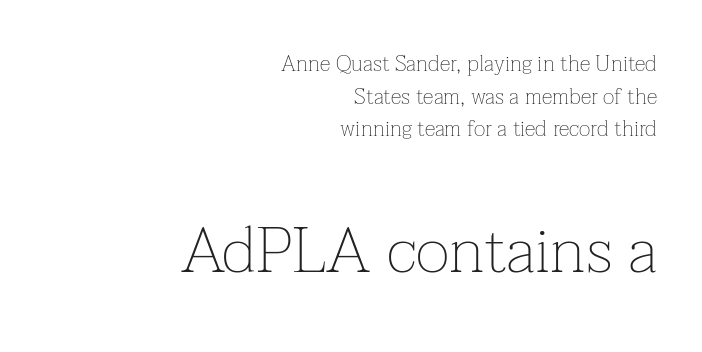
The letters stand upright; this is a roman face. Is the type heavy? It reads as light-to-regular instead. Character size in the trailing block exceeds that of the leading block. Leading: standard. Alignment: flush right.
